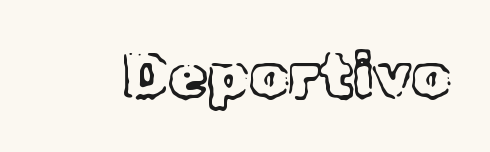
This sample uses a serif face. The horizontal fit of the characters is conventional and even. This rendering features lettering with no underline. A light-to-regular cut is what we see here.
